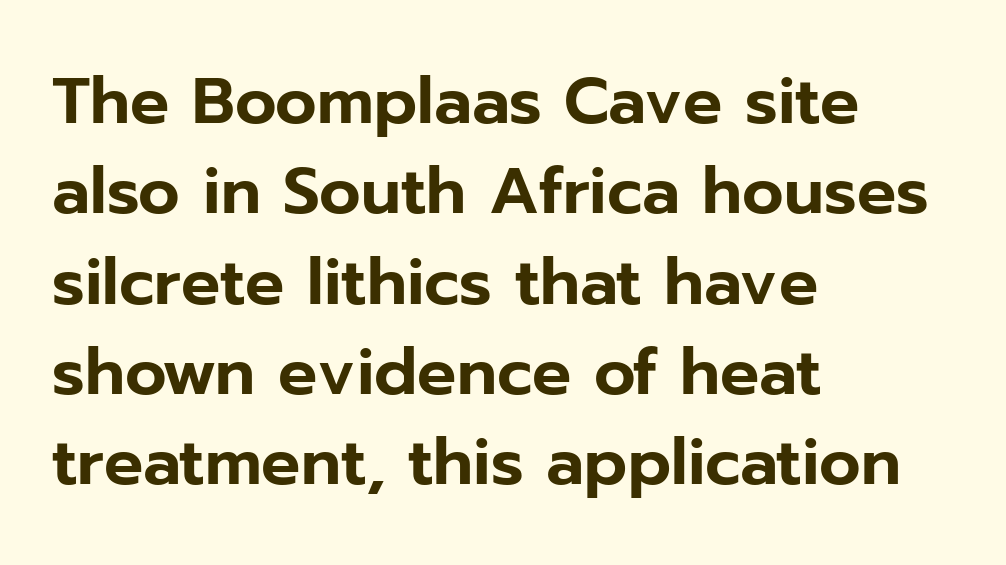
{"serif": "no", "italic": "no", "width": "normal", "stroke_contrast": "low", "x_height": "medium", "monospaced": "no", "underline": "no", "align": "left", "line_spacing": "normal", "line_spacing_ratio": 1.39, "letter_spacing": "normal", "letter_spacing_em": 0.0, "glyph_px": 65}
